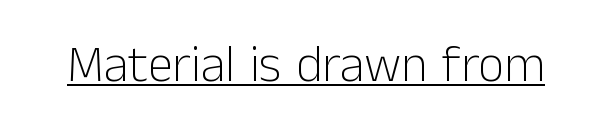
{"serif": "no", "italic": "no", "bold": "no", "weight": "light", "width": "normal", "stroke_contrast": "low", "x_height": "medium", "monospaced": "no", "underline": "yes", "letter_spacing": "normal", "letter_spacing_em": 0.0, "glyph_px": 51}
